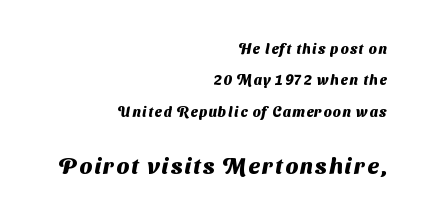
The line-height multiplier appears high, well above default. On the weight axis this lands at bold, roughly 700. The ragged edge is on the left, which tells us the setting is flush right. Check under the words: just untouched page. The designer gave the closing block more size than the opening block.
